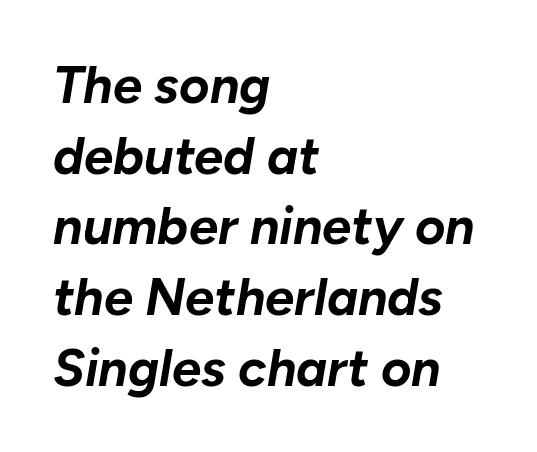
{"italic": "yes", "lean": "right", "slant_degrees": 10, "bold": "yes", "weight": "bold", "width": "normal", "stroke_contrast": "low", "x_height": "medium", "monospaced": "no", "underline": "no", "align": "left", "line_spacing": "normal", "line_spacing_ratio": 1.36, "letter_spacing": "normal", "letter_spacing_em": 0.0, "glyph_px": 52}
